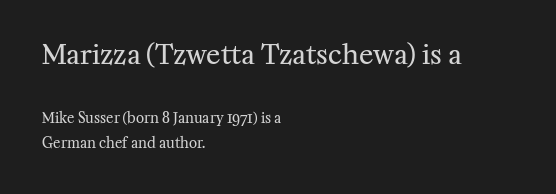
You can tell it's not italic because the verticals are truly vertical. The characters are drawn with everyday or finer stroke widths. If you drew a ruler down the left edge, every line would touch it. The area under the type is left untouched.
